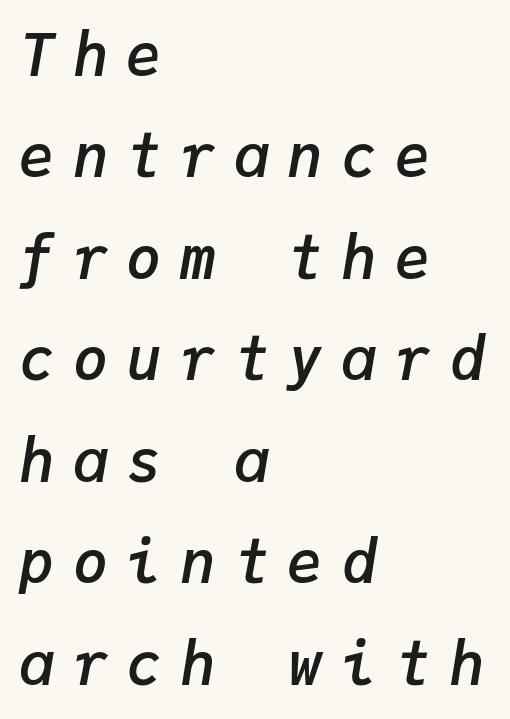
The image shows 59 px semibold type, italic (leaning right), monospaced; set left-aligned, line spacing 1.72x, unusually wide letter spacing (+0.31 em), not underlined; low stroke contrast and a medium x-height.
